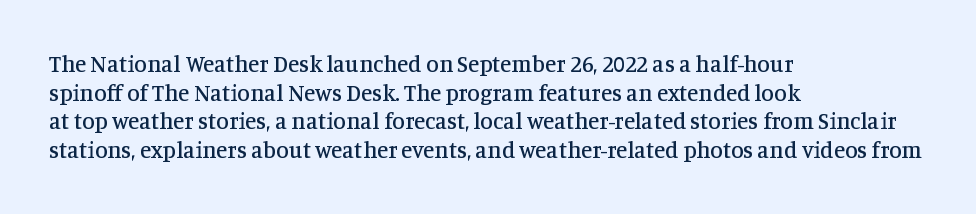
Quick note: not italic, upright. The letters sit at their default tracking, neither squeezed nor spread. The space between consecutive lines is moderate. This sample is left-justified, so line endings fall wherever the words run out. The string is rendered with underlining switched off.
